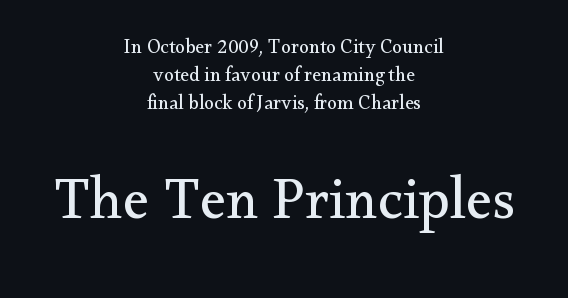
The image shows 59 px regular-weight serif type, upright; set centered, normal line spacing (1.4x), normal letter spacing, not underlined; the second (bottom) block is 2.95x larger; medium stroke contrast and a small x-height.
